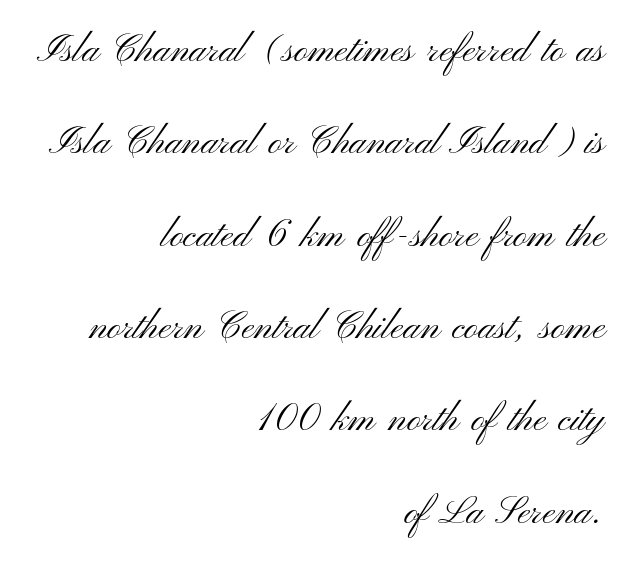
The image shows 38 px light, wide sans-serif type; set right-aligned, loose line spacing (2.43x), normal letter spacing, not underlined; medium stroke contrast and a small x-height.
